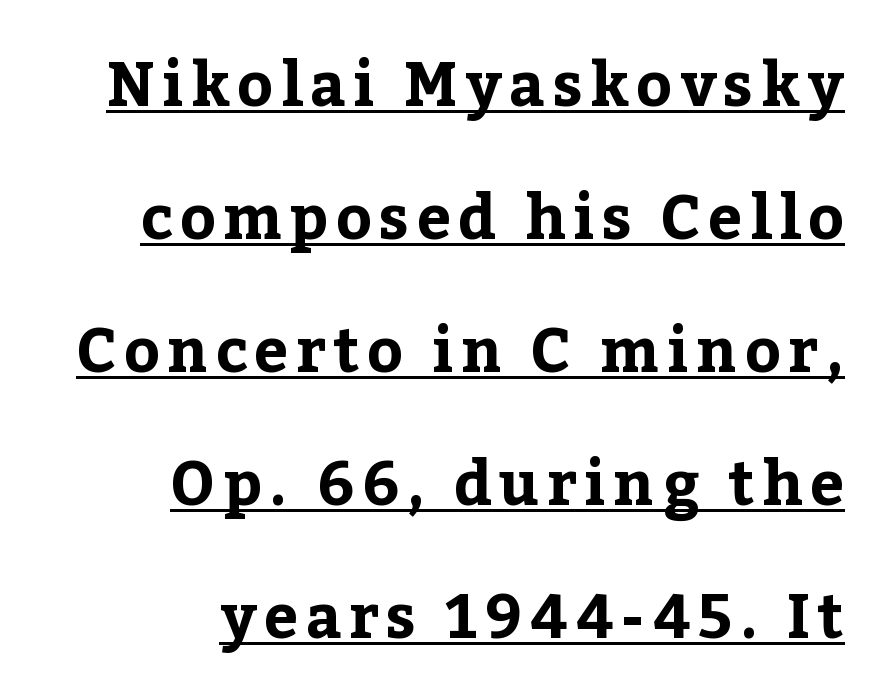
Q: Is the text bold? A: Yes.
Q: Is the text italic (slanted)? A: No, it is upright.
Q: Is the typeface a serif or a sans-serif typeface? A: Serif.
Q: Is the text underlined? A: Yes.
Q: How is the paragraph aligned? A: Right-aligned.
Q: Is the spacing between lines tight, normal or loose? A: Loose.
Q: Width (condensed, normal, or wide)? A: Normal.
Q: Stroke contrast? A: Low.
Q: x-height? A: Medium.
Q: Monospaced? A: No.
